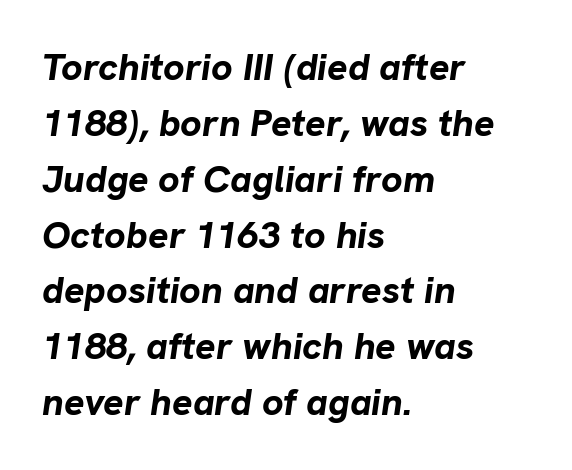
{"italic": "yes", "lean": "right", "slant_degrees": 8, "bold": "yes", "weight": "bold", "width": "normal", "stroke_contrast": "low", "x_height": "medium", "monospaced": "no", "underline": "no", "align": "left", "line_spacing": "normal", "line_spacing_ratio": 1.47, "letter_spacing": "normal", "letter_spacing_em": 0.0, "glyph_px": 38}
